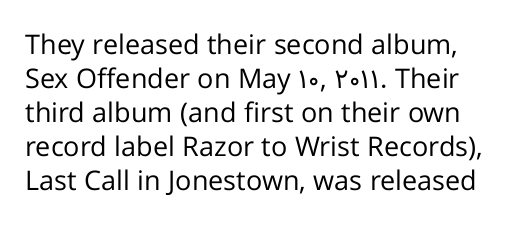
Q: Is the text bold? A: No.
Q: Is the text italic (slanted)? A: No, it is upright.
Q: Is the text underlined? A: No.
Q: Is the spacing between letters normal or unusually wide? A: Normal.
Q: Is the spacing between lines tight, normal or loose? A: Normal.
